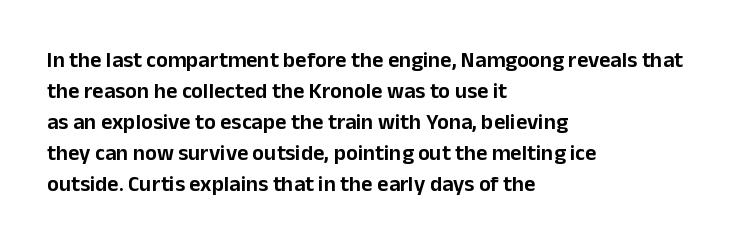
Q: Is the text italic (slanted)? A: No, it is upright.
Q: Is the text underlined? A: No.
Q: How is the paragraph aligned? A: Left-aligned.
Q: Is the spacing between letters normal or unusually wide? A: Normal.
Q: Is the spacing between lines tight, normal or loose? A: Normal.
